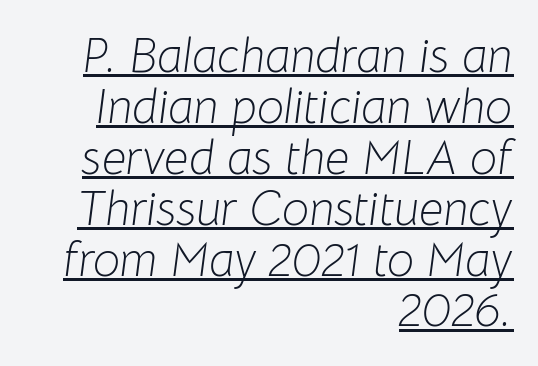
The image shows 48 px light type, italic (leaning right); set right-aligned, tight line spacing (1.06x), normal letter spacing, underlined; low stroke contrast and a medium x-height.
